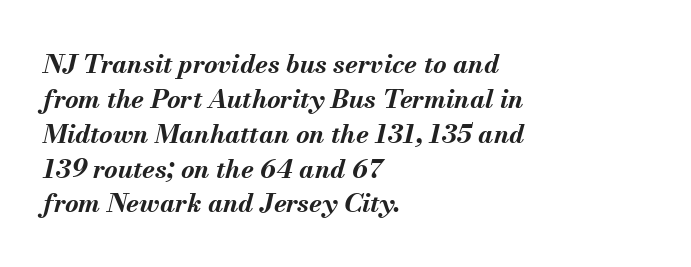
Descenders hang freely into open space. Is there much room between lines? A standard amount, neither cramped nor airy. This rendering uses left alignment, leaving the right contour irregular. Slanted lettering throughout.
